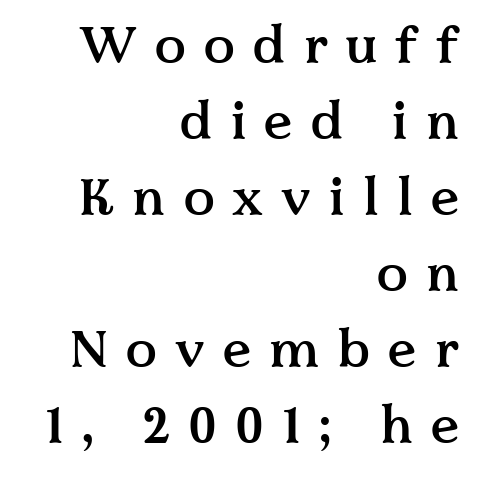
{"serif": "yes", "italic": "no", "bold": "semi", "weight": "semibold", "width": "normal", "stroke_contrast": "medium", "x_height": "medium", "monospaced": "no", "underline": "no", "align": "right", "line_spacing": "normal", "line_spacing_ratio": 1.49, "letter_spacing": "wide", "letter_spacing_em": 0.36, "glyph_px": 51}
